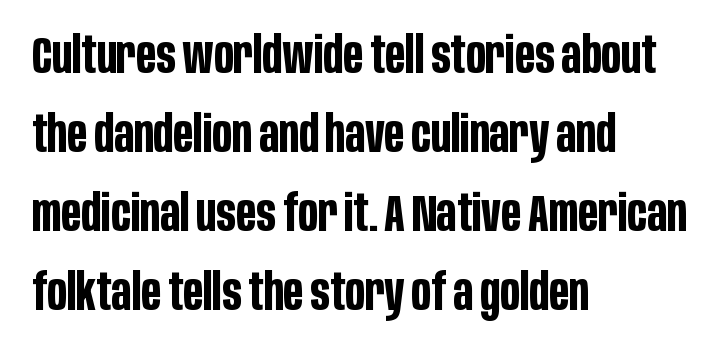
The image shows 51 px bold, condensed sans-serif type, upright; set left-aligned, normal line spacing (1.55x), normal letter spacing, not underlined; low stroke contrast and a large x-height.
